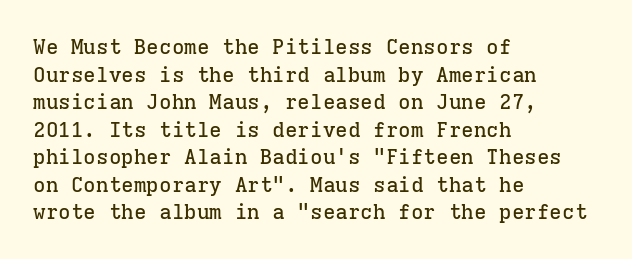
Q: Is the text italic (slanted)? A: No, it is upright.
Q: Is the text underlined? A: No.
Q: How is the paragraph aligned? A: Left-aligned.
Q: Is the spacing between letters normal or unusually wide? A: Normal.
Q: Is the spacing between lines tight, normal or loose? A: Normal.
